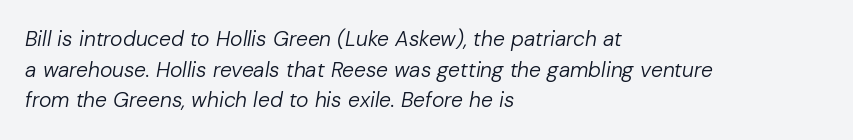
If you drew a ruler down the left edge, every line would touch it. Standard letterfit; no display-style spreading of the glyphs. The passage shown is not underscored anywhere. The lines sit at an ordinary, default distance from one another. Yep, that's italic — everything's leaning. Unbolded letterforms with no extra heft.
